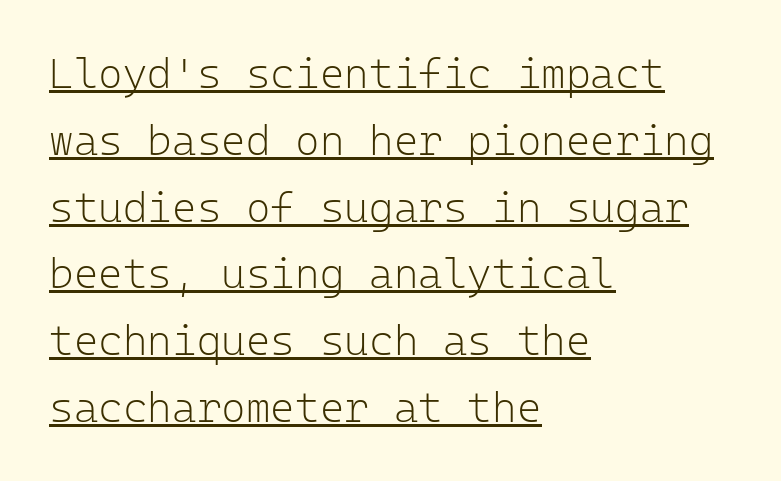
{"serif": "no", "italic": "no", "bold": "no", "weight": "light", "width": "normal", "stroke_contrast": "low", "x_height": "medium", "monospaced": "yes", "underline": "yes", "align": "left", "line_spacing": "normal", "line_spacing_ratio": 1.59, "letter_spacing": "normal", "letter_spacing_em": 0.0, "glyph_px": 42}
